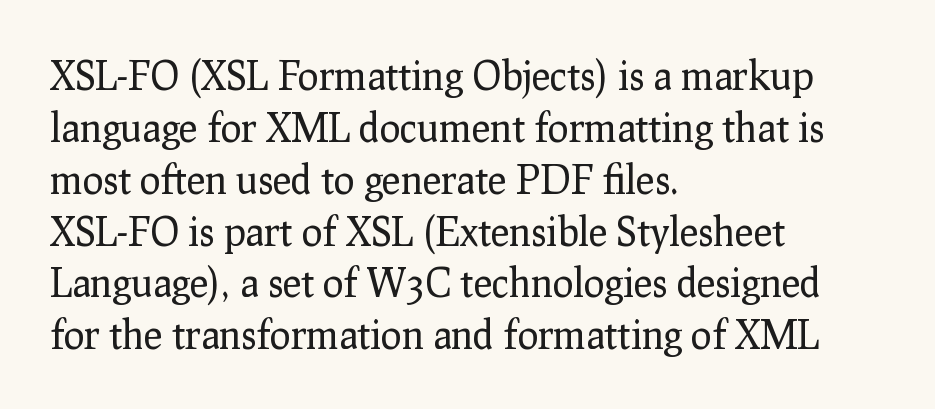
Q: Is the text bold? A: No.
Q: Is the text italic (slanted)? A: No, it is upright.
Q: Is the typeface a serif or a sans-serif typeface? A: Serif.
Q: Is the text underlined? A: No.
Q: How is the paragraph aligned? A: Left-aligned.
Q: Is the spacing between letters normal or unusually wide? A: Normal.
Q: Is the spacing between lines tight, normal or loose? A: Normal.
Q: Width (condensed, normal, or wide)? A: Normal.
Q: Stroke contrast? A: Low.
Q: x-height? A: Medium.
Q: Monospaced? A: No.
